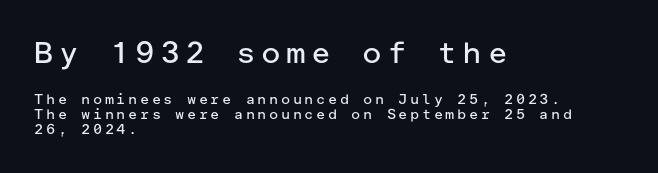
The image shows 30 px regular-weight sans-serif type, upright; set left-aligned, tight line spacing (1.07x), not underlined; the first (top) block is 2.14x larger; low stroke contrast and a medium x-height.
